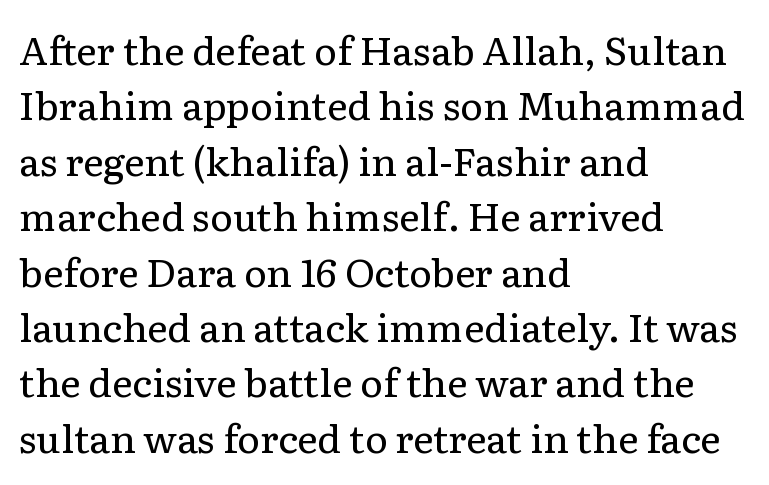
{"serif": "yes", "italic": "no", "bold": "no", "weight": "regular", "width": "normal", "stroke_contrast": "low", "x_height": "medium", "monospaced": "no", "underline": "no", "align": "left", "line_spacing": "normal", "line_spacing_ratio": 1.42, "letter_spacing": "normal", "letter_spacing_em": 0.0, "glyph_px": 39}
